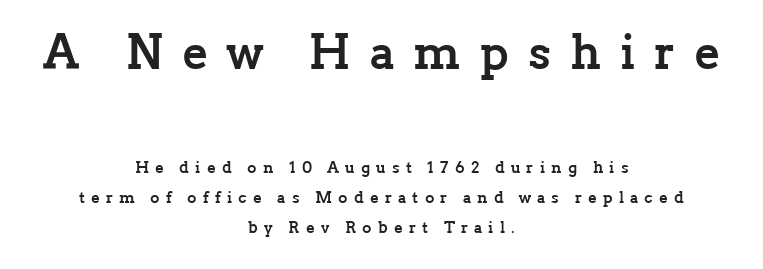
Rendered with straight, roman letterforms. This rendering uses center alignment, leaving both contours irregular but symmetric. The characters look thick and weighty, a clear bold. This rendering employs a face with finishing strokes, i.e., a serif. Whoever set this made the first block the dominant, larger element.
